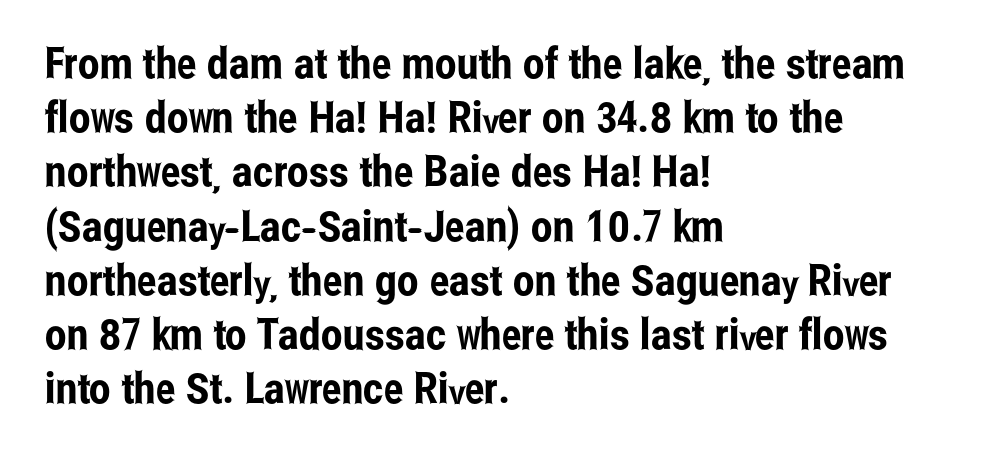
The zone under the glyphs is completely vacant. Letter spacing: default. A typesetter would call this proportional, since set widths differ per character. Characters remain perfectly vertical along every line.
